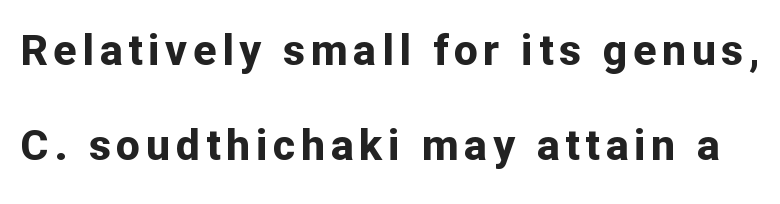
Q: Is the text bold? A: Yes.
Q: Is the text italic (slanted)? A: No, it is upright.
Q: Is the typeface a serif or a sans-serif typeface? A: Sans-serif.
Q: Is the text underlined? A: No.
Q: Is the spacing between lines tight, normal or loose? A: Loose.
Q: Width (condensed, normal, or wide)? A: Normal.
Q: Stroke contrast? A: Low.
Q: x-height? A: Medium.
Q: Monospaced? A: No.
